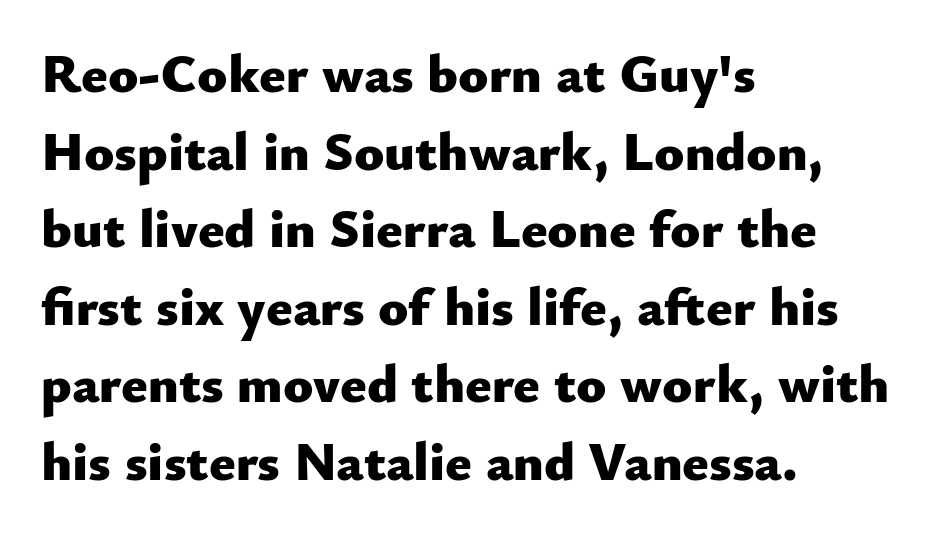
The image shows 55 px heavy sans-serif type, upright; set left-aligned, normal line spacing (1.41x), normal letter spacing, not underlined; low stroke contrast and a small x-height.
